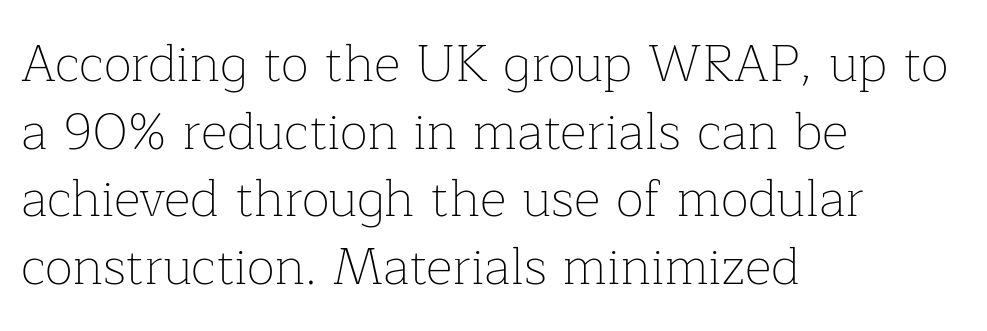
{"serif": "yes", "italic": "no", "bold": "no", "weight": "thin", "width": "normal", "stroke_contrast": "low", "x_height": "medium", "monospaced": "no", "underline": "no", "align": "left", "line_spacing": "normal", "line_spacing_ratio": 1.3, "letter_spacing": "normal", "letter_spacing_em": 0.0, "glyph_px": 52}
